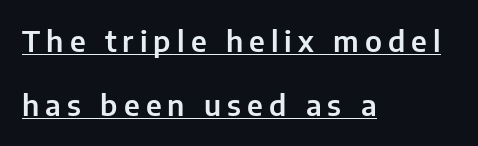
The image shows 29 px sans-serif type, upright; set left-aligned, loose line spacing (2.21x), unusually wide letter spacing (+0.21 em), underlined; low stroke contrast and a medium x-height.
